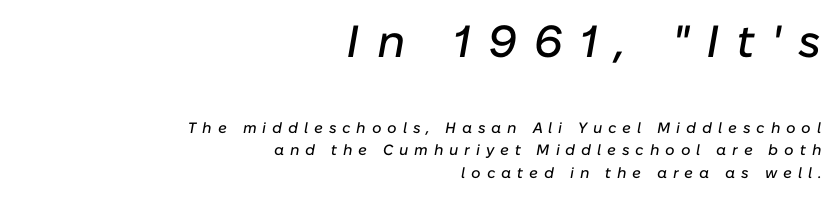
{"italic": "yes", "lean": "right", "slant_degrees": 10, "width": "normal", "stroke_contrast": "low", "x_height": "medium", "monospaced": "no", "underline": "no", "align": "right", "line_spacing": "normal", "line_spacing_ratio": 1.49, "letter_spacing": "wide", "letter_spacing_em": 0.39, "larger_block": "first", "size_ratio": 3.0, "glyph_px": 45}
